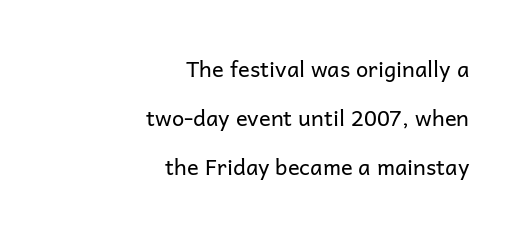
Each word holds together tightly as a unit, with standard inter-letter gaps. Baseline-to-baseline distance is far greater than the letter height. The area under the type is left untouched. The text block is weighted toward the right margin, trailing off unevenly leftward. It's the straight-up-and-down kind of type. Is this a heavy cut? Hardly; it is regular or lighter.
